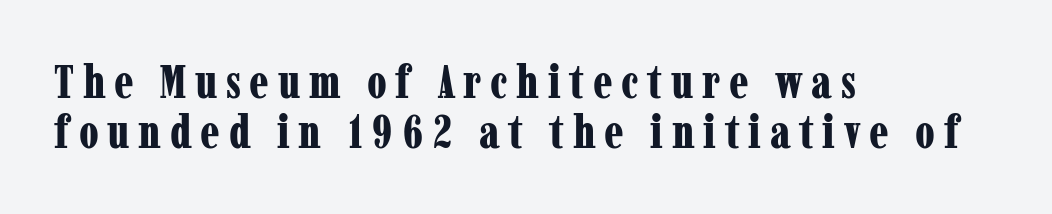
Descenders are the only things crossing below the line. A full-strength bold gives these letters their thick strokes. Type style note: has serifs. A student would call this left alignment; a typographer would say flush left, rag right. Each letter keeps its own natural width here, so spacing adapts to shape.
